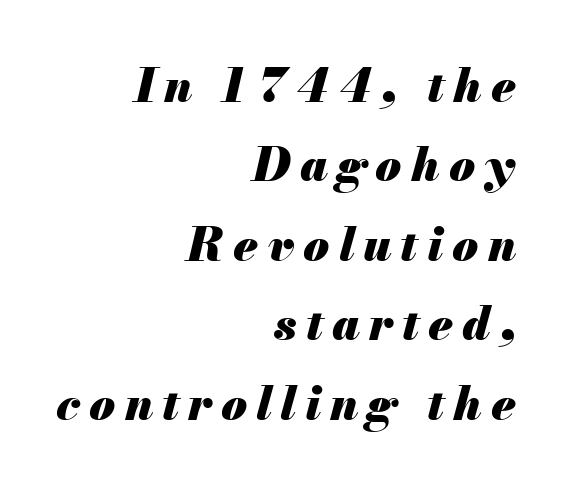
Q: Is the text bold? A: Yes.
Q: Is the text italic (slanted)? A: Yes, it leans right by about 13 degrees.
Q: Is the text underlined? A: No.
Q: How is the paragraph aligned? A: Right-aligned.
Q: Is the spacing between lines tight, normal or loose? A: Normal.
Q: Width (condensed, normal, or wide)? A: Normal.
Q: Stroke contrast? A: Medium.
Q: x-height? A: Small.
Q: Monospaced? A: No.
